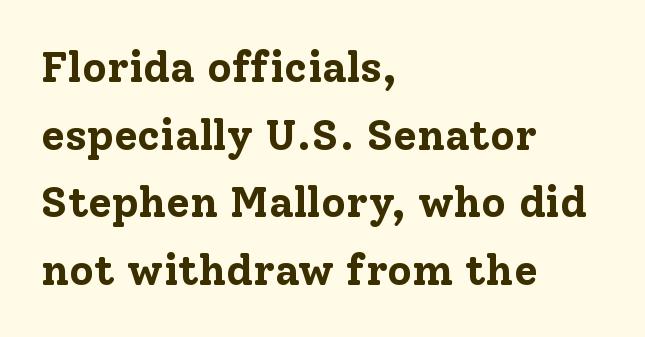
The image shows 43 px bold serif type, upright; set left-aligned, normal line spacing (1.57x), normal letter spacing, not underlined; low stroke contrast and a medium x-height.
